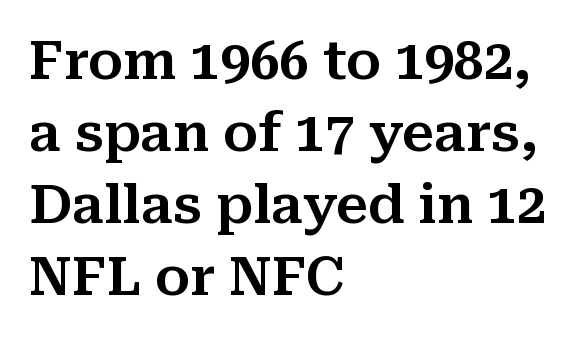
{"serif": "yes", "italic": "no", "width": "normal", "stroke_contrast": "medium", "x_height": "medium", "monospaced": "no", "underline": "no", "align": "left", "line_spacing": "normal", "line_spacing_ratio": 1.36, "letter_spacing": "normal", "letter_spacing_em": 0.0, "glyph_px": 53}
